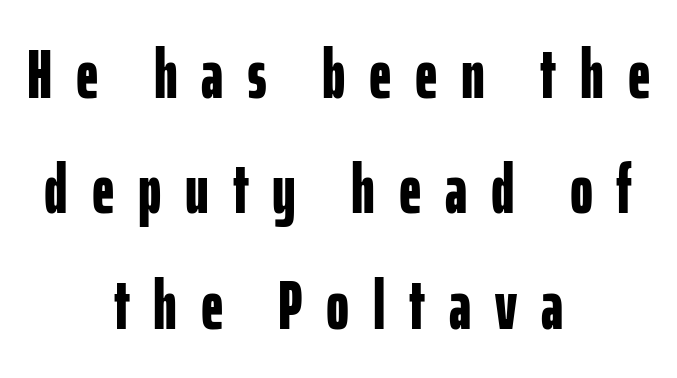
The image shows 70 px bold, condensed sans-serif type, upright; set centered, normal line spacing (1.65x), unusually wide letter spacing (+0.34 em), not underlined; low stroke contrast and a medium x-height.
